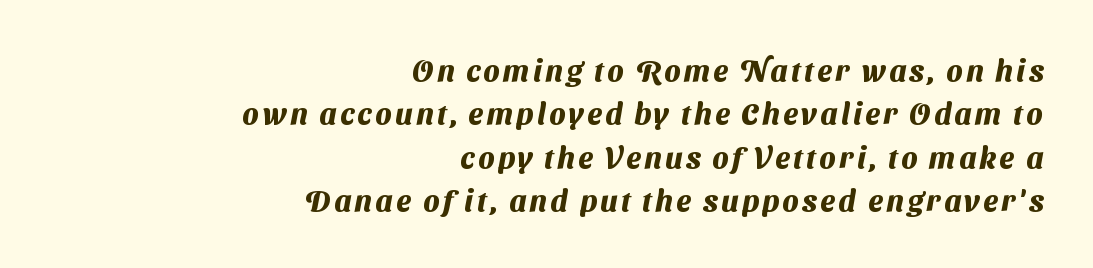
The image shows 30 px heavy sans-serif type; set right-aligned, normal line spacing (1.45x), not underlined; medium stroke contrast and a medium x-height.
